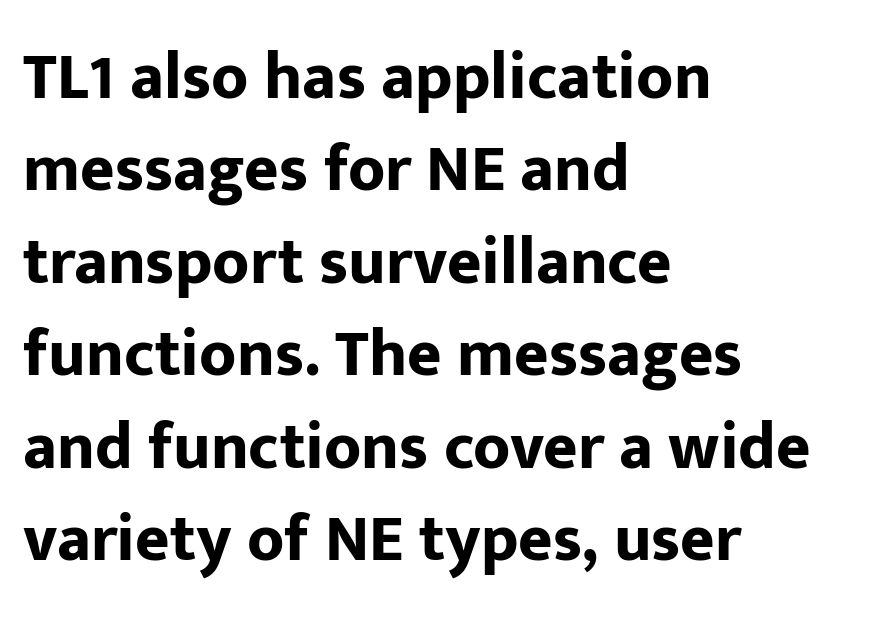
The image shows 66 px bold sans-serif type, upright; set left-aligned, normal line spacing (1.4x), normal letter spacing, not underlined; low stroke contrast and a medium x-height.
